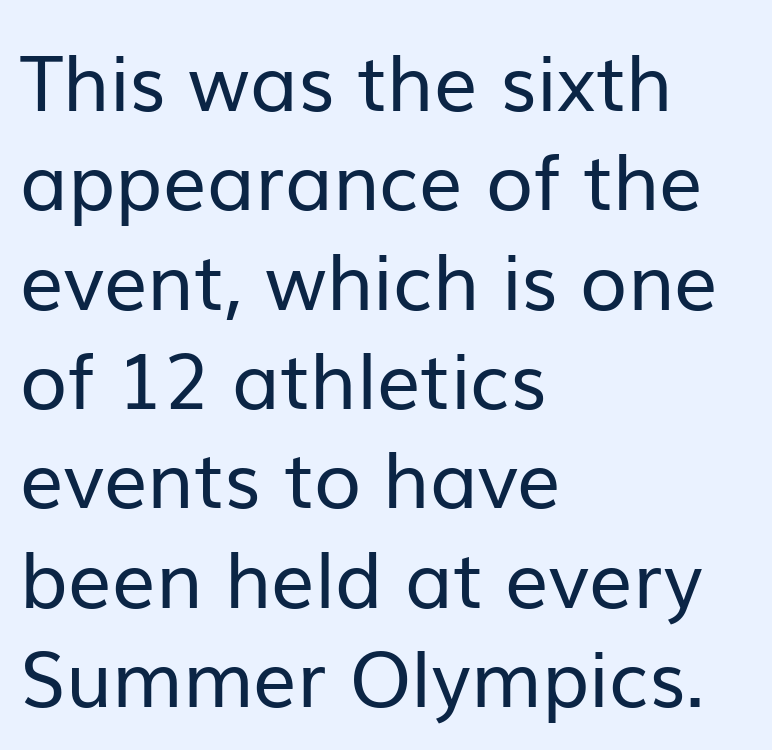
Q: Is the text bold? A: No.
Q: Is the text italic (slanted)? A: No, it is upright.
Q: Is the typeface a serif or a sans-serif typeface? A: Sans-serif.
Q: Is the text underlined? A: No.
Q: How is the paragraph aligned? A: Left-aligned.
Q: Is the spacing between letters normal or unusually wide? A: Normal.
Q: Is the spacing between lines tight, normal or loose? A: Normal.
Q: Width (condensed, normal, or wide)? A: Normal.
Q: Stroke contrast? A: Low.
Q: x-height? A: Medium.
Q: Monospaced? A: No.
